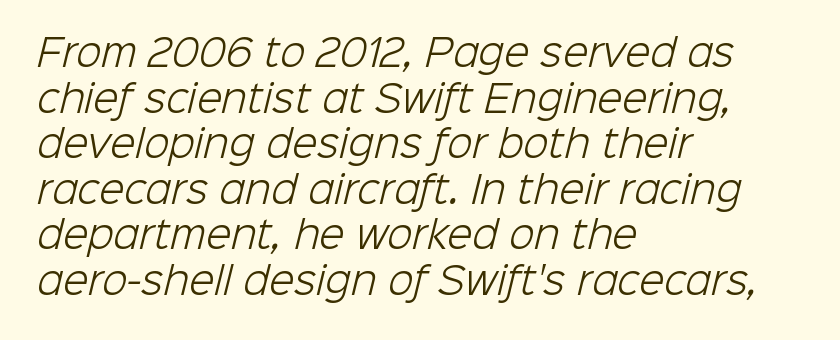
Caption: face not bold, strokes unweighted. Compared with a centered layout, this one pins lines to the left instead. A typesetter would label this face a sans. Think of a printed novel: that variable character pitch is what you see here. Tracking value appears to be zero — textbook default spacing.
